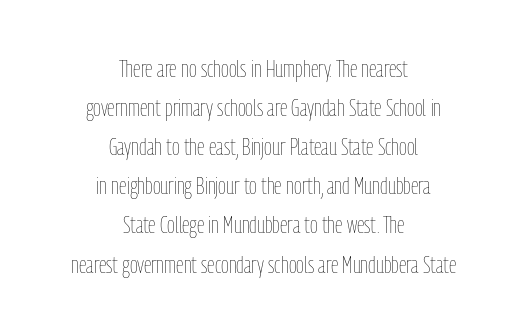
The image shows 24 px text type, upright; set centered, normal line spacing (1.63x), normal letter spacing, not underlined.
